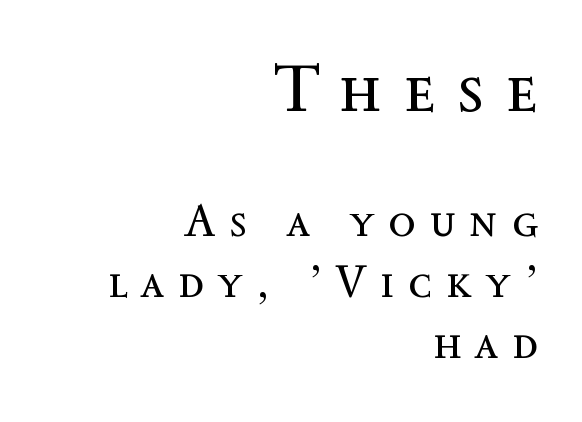
{"italic": "no", "bold": "no", "weight": "regular", "width": "normal", "x_height": "medium", "monospaced": "no", "underline": "no", "align": "right", "line_spacing": "normal", "line_spacing_ratio": 1.36, "letter_spacing": "wide", "letter_spacing_em": 0.32, "larger_block": "first", "size_ratio": 1.51, "glyph_px": 68}
